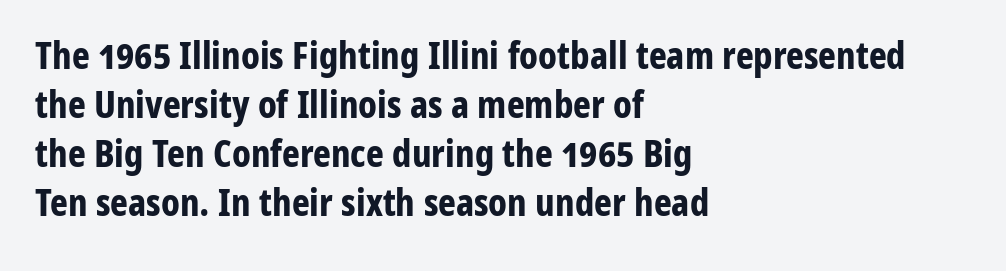
The letters advance in unequal steps, a hallmark of proportional type. Nobody touched the tracking dial on this one. Classification — sans serif. These words are printed bold, with thick strokes throughout. Any mark beneath the type? The region is blank.
